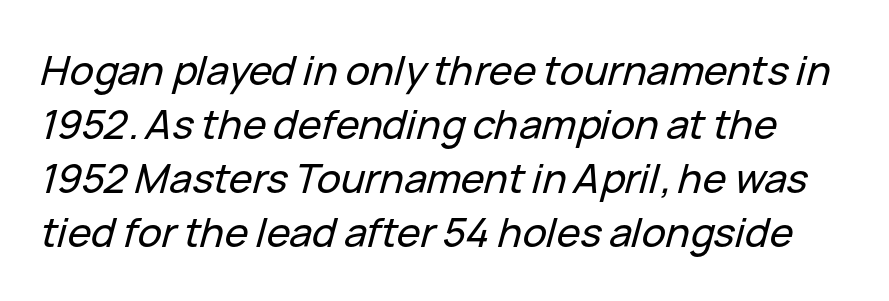
The image shows 40 px text type, italic (leaning right); set normal line spacing (1.35x), normal letter spacing, not underlined; low stroke contrast and a medium x-height.
